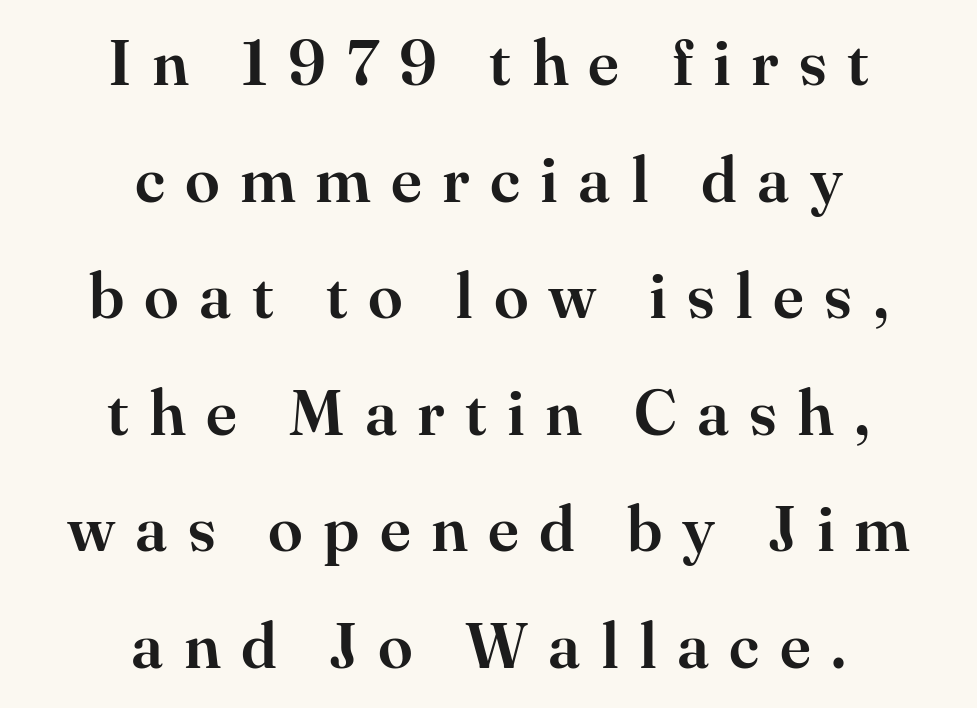
Q: Is the text italic (slanted)? A: No, it is upright.
Q: Is the typeface a serif or a sans-serif typeface? A: Serif.
Q: Is the text underlined? A: No.
Q: How is the paragraph aligned? A: Centered.
Q: Is the spacing between letters normal or unusually wide? A: Unusually wide.
Q: Width (condensed, normal, or wide)? A: Normal.
Q: Stroke contrast? A: High.
Q: x-height? A: Small.
Q: Monospaced? A: No.
